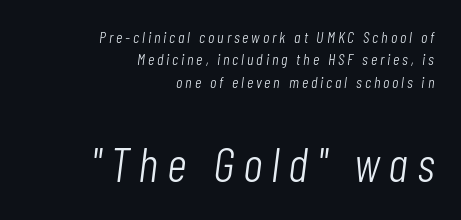
This sample has the flowing, uneven cadence of proportional lettering. Larger block? The one below; the one above is distinctly smaller. Words float on clear page, feet unadorned. Quick note: italic. Honestly, the row spacing looks completely unremarkable.
